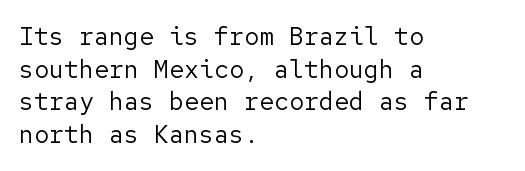
Q: Is the text bold? A: No.
Q: Is the text italic (slanted)? A: No, it is upright.
Q: Is the text underlined? A: No.
Q: How is the paragraph aligned? A: Left-aligned.
Q: Is the spacing between letters normal or unusually wide? A: Normal.
Q: Is the spacing between lines tight, normal or loose? A: Normal.
